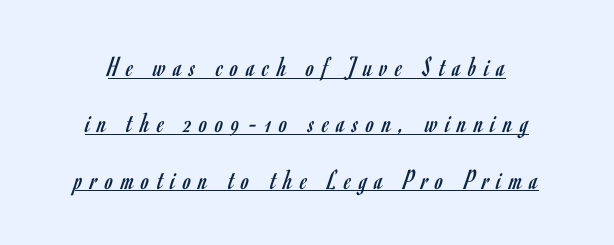
The image shows 29 px regular-weight, condensed sans-serif type; set loose line spacing (1.94x), unusually wide letter spacing (+0.27 em), underlined; low stroke contrast and a small x-height.
